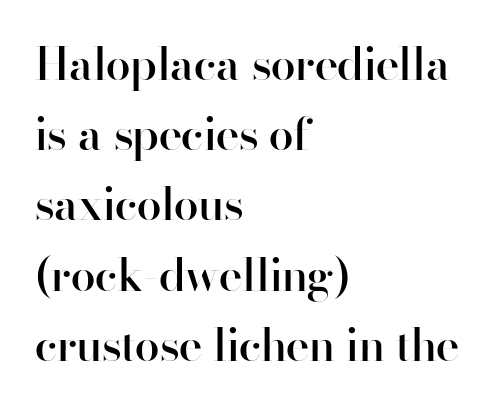
The type sits square on the baseline with zero lean. A typesetter would label this face a sans. A semibold gives these letters moderate extra thickness, short of bold. A typesetter would call this proportional, since set widths differ per character. Words appear dense and cohesive because spacing is normal.
